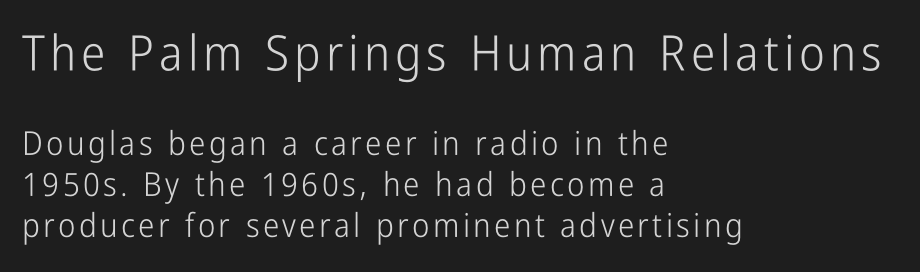
The image shows 49 px light, condensed sans-serif type, upright; set left-aligned, line spacing 1.24x, not underlined; the first (top) block is 1.48x larger; low stroke contrast and a medium x-height.
